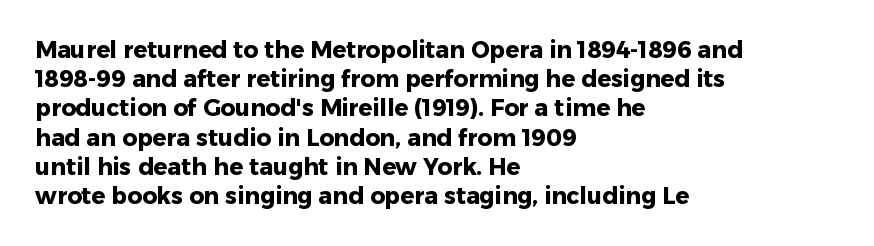
Is the block centered? No — it sits flush against the left margin. Strong, thick strokes mark this as bold type. Plain, unruled lines of type. Nothing unusual about the tracking: characters are spaced as the font intends. When letters stand straight like this, we call the style roman or upright. One glance says typical: line gaps are just what's usual.
